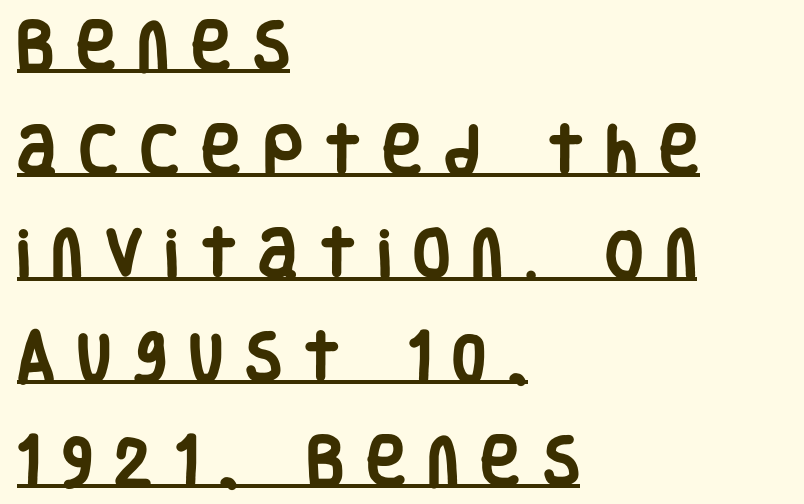
Q: Is the text bold? A: Yes.
Q: Is the text italic (slanted)? A: No, it is upright.
Q: Is the typeface a serif or a sans-serif typeface? A: Sans-serif.
Q: Is the text underlined? A: Yes.
Q: How is the paragraph aligned? A: Left-aligned.
Q: Is the spacing between letters normal or unusually wide? A: Unusually wide.
Q: Is the spacing between lines tight, normal or loose? A: Loose.
Q: Width (condensed, normal, or wide)? A: Condensed.
Q: Stroke contrast? A: Low.
Q: x-height? A: Large.
Q: Monospaced? A: No.
